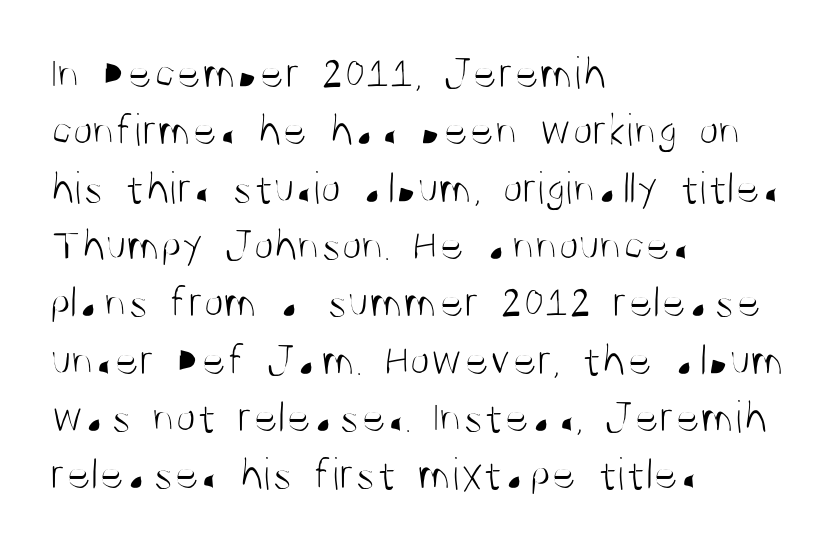
These lines were composed using upright roman letters. The type family on display is of the sans-serif kind. The face used here is rendered with its standard letterfit. Note the varied advance widths — an 'i' is clearly narrower than an 'm'. The gap between lines stays unmarked.
